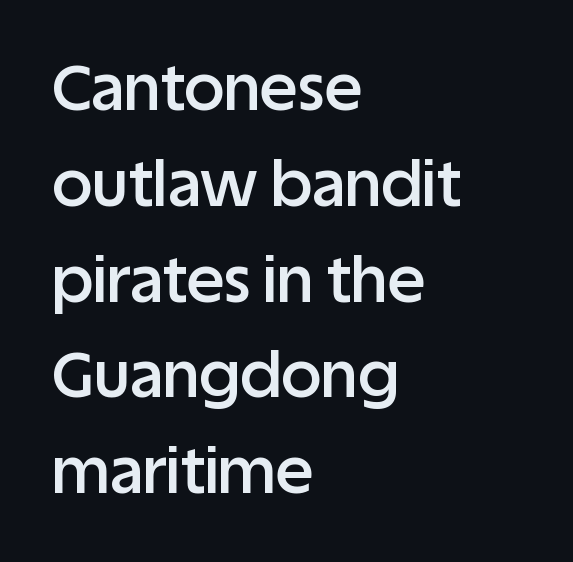
Q: Is the text bold? A: Semi-bold.
Q: Is the text italic (slanted)? A: No, it is upright.
Q: Is the typeface a serif or a sans-serif typeface? A: Sans-serif.
Q: Is the text underlined? A: No.
Q: How is the paragraph aligned? A: Left-aligned.
Q: Is the spacing between letters normal or unusually wide? A: Normal.
Q: Is the spacing between lines tight, normal or loose? A: Normal.
Q: Width (condensed, normal, or wide)? A: Normal.
Q: Stroke contrast? A: Low.
Q: x-height? A: Large.
Q: Monospaced? A: No.
